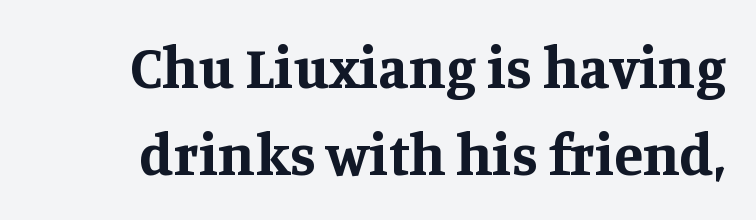
These lines sit exactly where default settings would place them. Every character sits straight up, as roman type does. Inter-character spacing is left at the font's built-in metrics. This rendering employs a face with finishing strokes, i.e., a serif.
